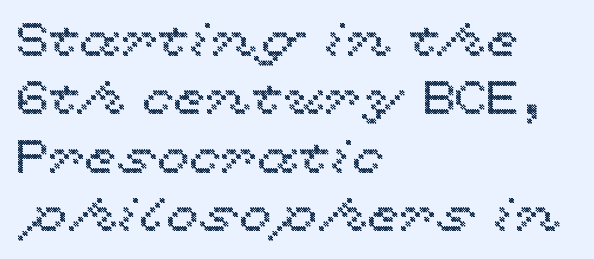
Q: Is the text italic (slanted)? A: Yes.
Q: Is the text underlined? A: No.
Q: How is the paragraph aligned? A: Left-aligned.
Q: Is the spacing between letters normal or unusually wide? A: Normal.
Q: Width (condensed, normal, or wide)? A: Wide.
Q: x-height? A: Medium.
Q: Monospaced? A: No.
